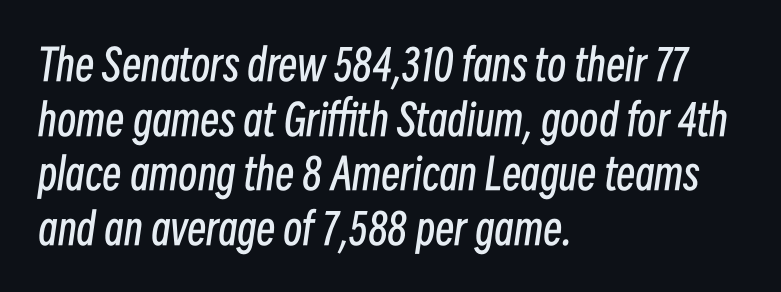
Normally led — the rows are evenly, conventionally spaced. Looking at the ascenders, they clearly lean. Varying glyph widths throughout — classic text-font behaviour. Layout note: lines flush left. Clear beneath every line of the passage.
